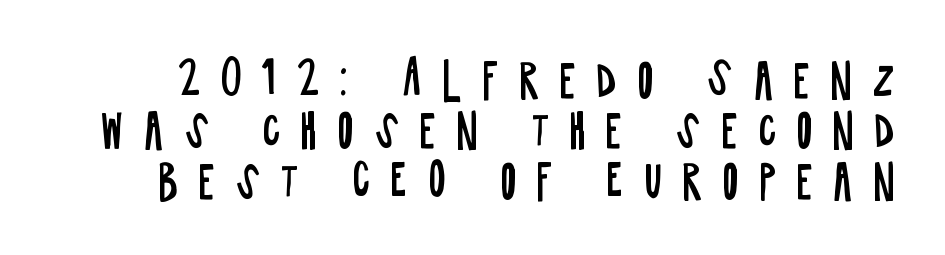
{"serif": "no", "italic": "no", "bold": "no", "weight": "regular", "width": "condensed", "stroke_contrast": "low", "x_height": "large", "monospaced": "no", "underline": "no", "line_spacing": "tight", "line_spacing_ratio": 1.12, "letter_spacing": "wide", "letter_spacing_em": 0.44, "glyph_px": 45}
